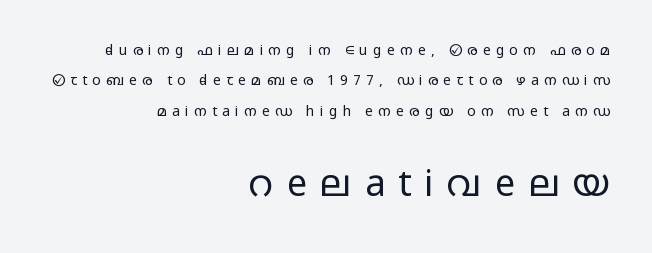
Whoever set this made the second block the dominant, larger element. Interline gaps are noticeably wide in this sample. The letters carry no serifs — their stems end cleanly without finishing strokes. No extra ink here — the face is not bold.
